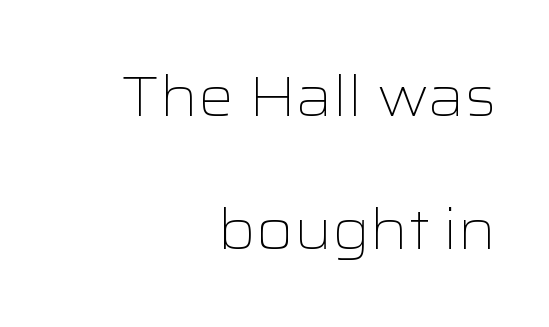
The image shows 56 px light, wide sans-serif type, upright; set right-aligned, loose line spacing (2.38x), normal letter spacing, not underlined; low stroke contrast and a medium x-height.
